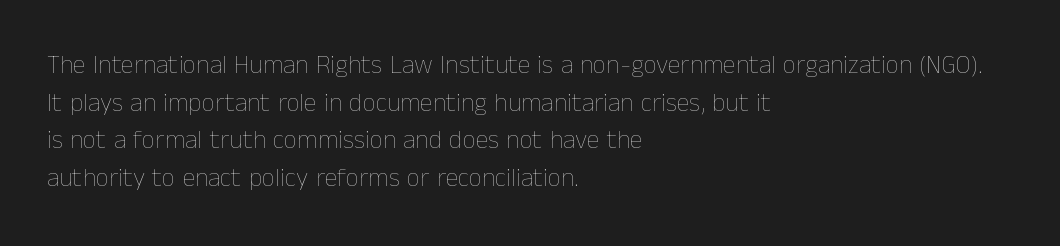
The image shows 26 px text type, upright; set left-aligned, normal line spacing (1.45x), normal letter spacing, not underlined.
